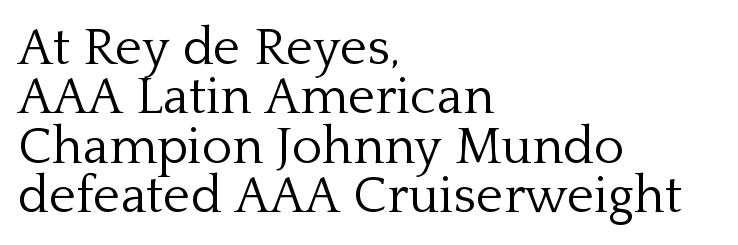
{"serif": "yes", "italic": "no", "bold": "no", "weight": "light", "width": "normal", "stroke_contrast": "low", "x_height": "medium", "monospaced": "no", "underline": "no", "align": "left", "line_spacing": "tight", "line_spacing_ratio": 0.95, "letter_spacing": "normal", "letter_spacing_em": 0.0, "glyph_px": 52}
